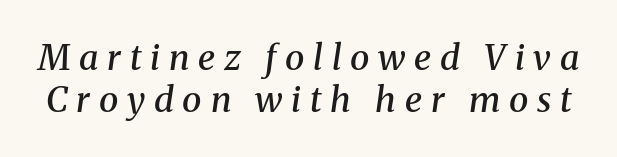
{"serif": "yes", "italic": "yes", "lean": "right", "slant_degrees": 8, "bold": "semi", "weight": "semibold", "width": "normal", "stroke_contrast": "medium", "x_height": "medium", "monospaced": "no", "underline": "no", "line_spacing_ratio": 1.19, "letter_spacing": "wide", "letter_spacing_em": 0.25, "glyph_px": 35}
